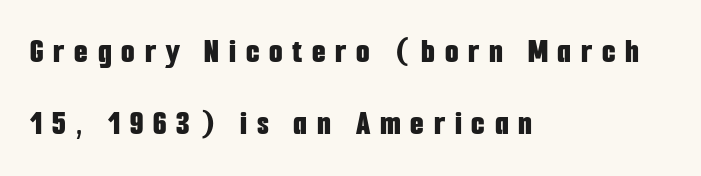
The image shows 35 px bold, condensed sans-serif type, upright; set left-aligned, loose line spacing (2.07x), unusually wide letter spacing (+0.28 em), not underlined; low stroke contrast and a medium x-height.
